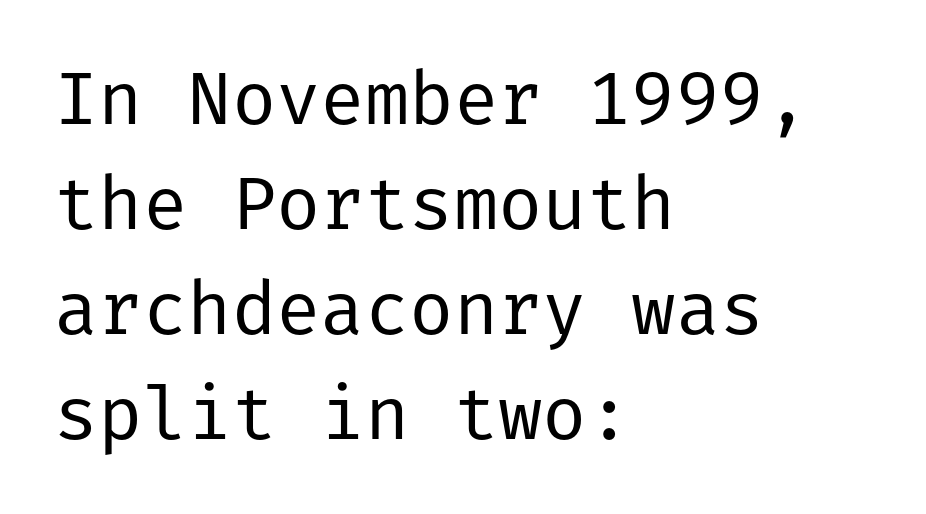
The image shows 74 px regular-weight sans-serif type, upright; set left-aligned, normal line spacing (1.42x), normal letter spacing, not underlined; low stroke contrast and a medium x-height.
